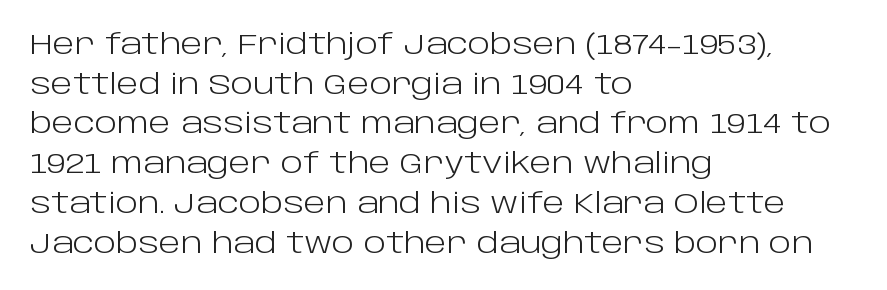
The image shows 29 px light sans-serif type, upright; set left-aligned, normal line spacing (1.37x), normal letter spacing, not underlined; low stroke contrast and a large x-height.
